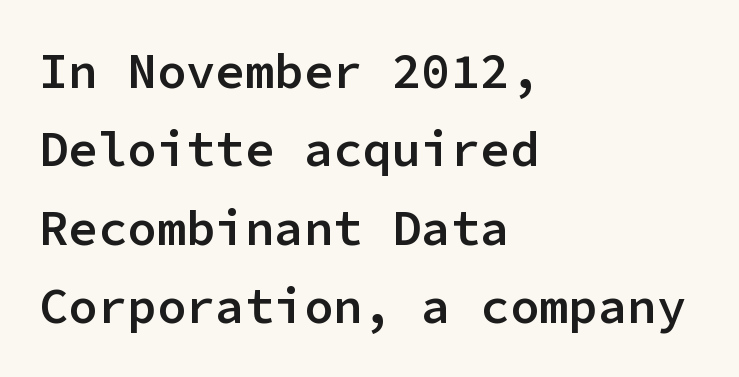
The image shows 49 px semibold sans-serif type, upright, monospaced; set left-aligned, normal line spacing (1.6x), normal letter spacing, not underlined; low stroke contrast and a medium x-height.
